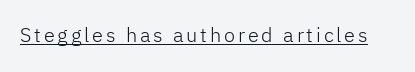
Q: Is the text bold? A: No.
Q: Is the text italic (slanted)? A: No, it is upright.
Q: Is the text underlined? A: Yes.
